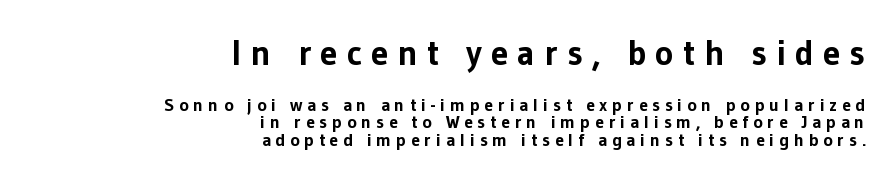
The image shows 35 px bold sans-serif type, upright; set right-aligned, tight line spacing (0.99x), unusually wide letter spacing (+0.26 em), not underlined; the first (top) block is 1.94x larger; low stroke contrast and a medium x-height.
